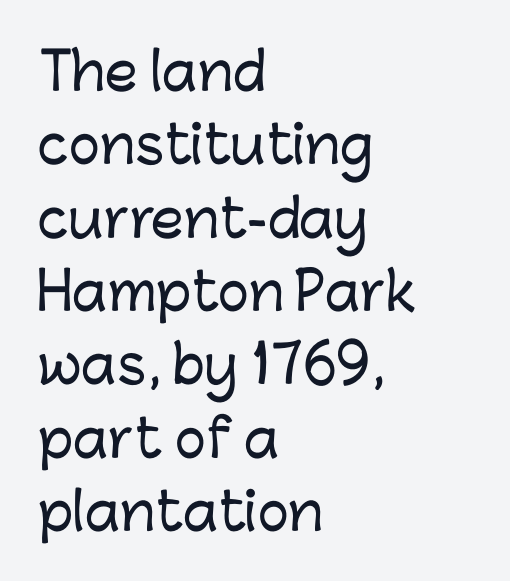
Q: Is the text italic (slanted)? A: No, it is upright.
Q: Is the typeface a serif or a sans-serif typeface? A: Sans-serif.
Q: Is the text underlined? A: No.
Q: How is the paragraph aligned? A: Left-aligned.
Q: Is the spacing between letters normal or unusually wide? A: Normal.
Q: Is the spacing between lines tight, normal or loose? A: Normal.
Q: Width (condensed, normal, or wide)? A: Normal.
Q: Stroke contrast? A: Low.
Q: x-height? A: Medium.
Q: Monospaced? A: No.
